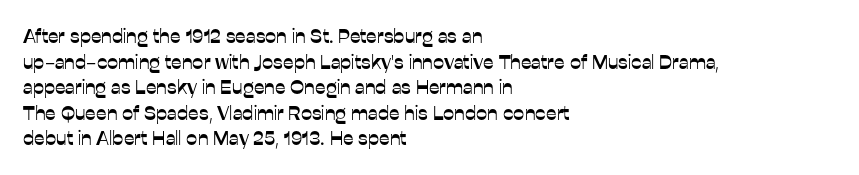
Nobody drew a line under any word here. Italic? Not at all — the glyphs are vertical. The rendering uses a moderate line-height, typical for paragraphs. You could call the tracking neutral — neither tight nor loose. This sample is left-justified, so line endings fall wherever the words run out.
